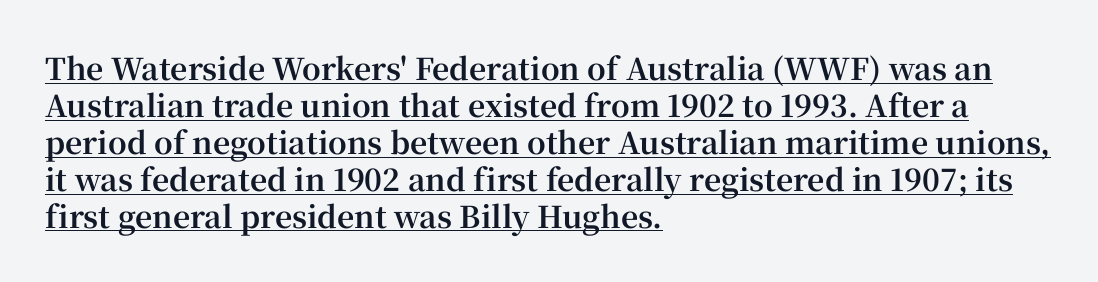
Weight check: bold — yes, fully. The rendering keeps characters at their native spacing. The sample's only ornament is a line tracing under the words. You can tell from the footed stems that serif type was used.
